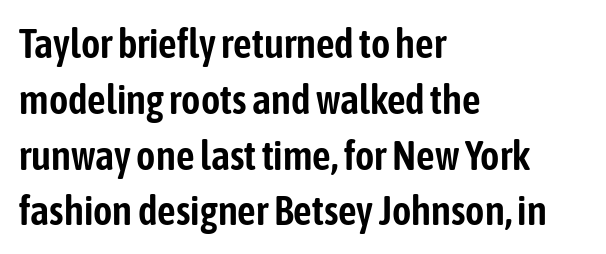
{"serif": "no", "italic": "no", "width": "condensed", "stroke_contrast": "low", "x_height": "medium", "monospaced": "no", "underline": "no", "align": "left", "line_spacing": "normal", "line_spacing_ratio": 1.36, "letter_spacing": "normal", "letter_spacing_em": 0.0, "glyph_px": 41}
